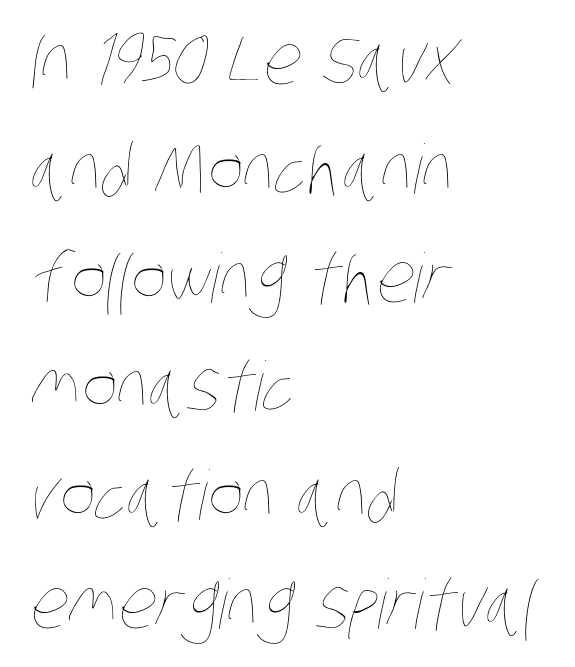
Beneath every word, the page is bare. This rendering uses left alignment, leaving the right contour irregular. Think of a printed novel: that variable character pitch is what you see here. Summary of vertical rhythm: regular, with standard interline spacing. Between one letter and the next there's only the usual sliver of space.
